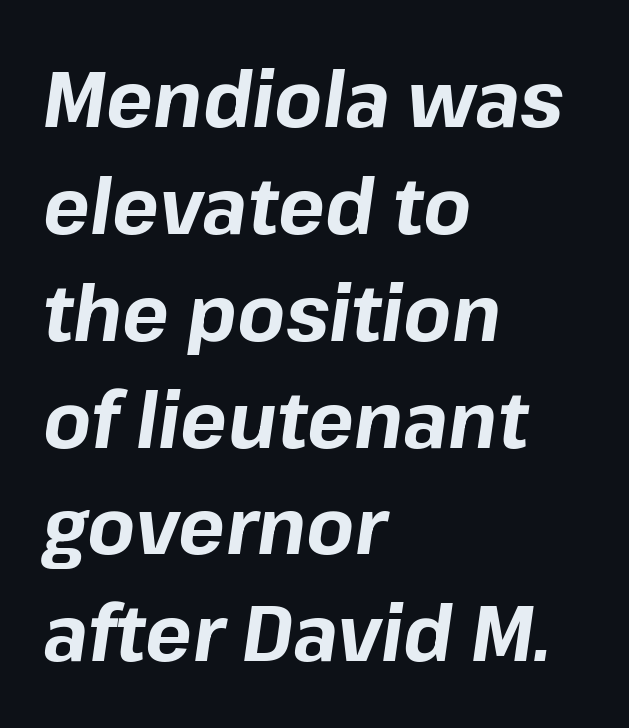
Q: Is the text bold? A: Yes.
Q: Is the text italic (slanted)? A: Yes, it leans right by about 8 degrees.
Q: Is the text underlined? A: No.
Q: How is the paragraph aligned? A: Left-aligned.
Q: Is the spacing between letters normal or unusually wide? A: Normal.
Q: Is the spacing between lines tight, normal or loose? A: Normal.
Q: Width (condensed, normal, or wide)? A: Normal.
Q: Stroke contrast? A: Low.
Q: x-height? A: Medium.
Q: Monospaced? A: No.
